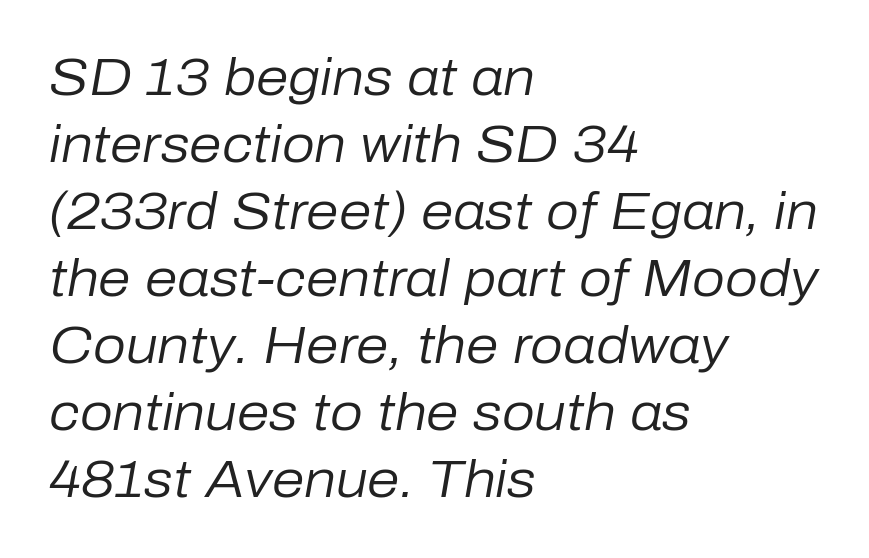
Each line starts at the same left margin while the right side varies. Inter-character spacing is left at the font's built-in metrics. What's the leading like? Ordinary, nothing unusual. Stroke mass is kept to a normal reading level or below. This sample has the flowing, uneven cadence of proportional lettering. Nobody drew a line under any word here.
